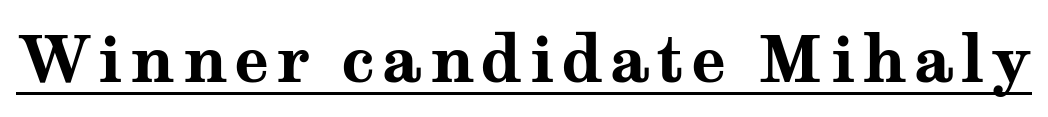
The image shows 64 px bold, wide serif type, upright; set underlined; medium stroke contrast and a medium x-height.
